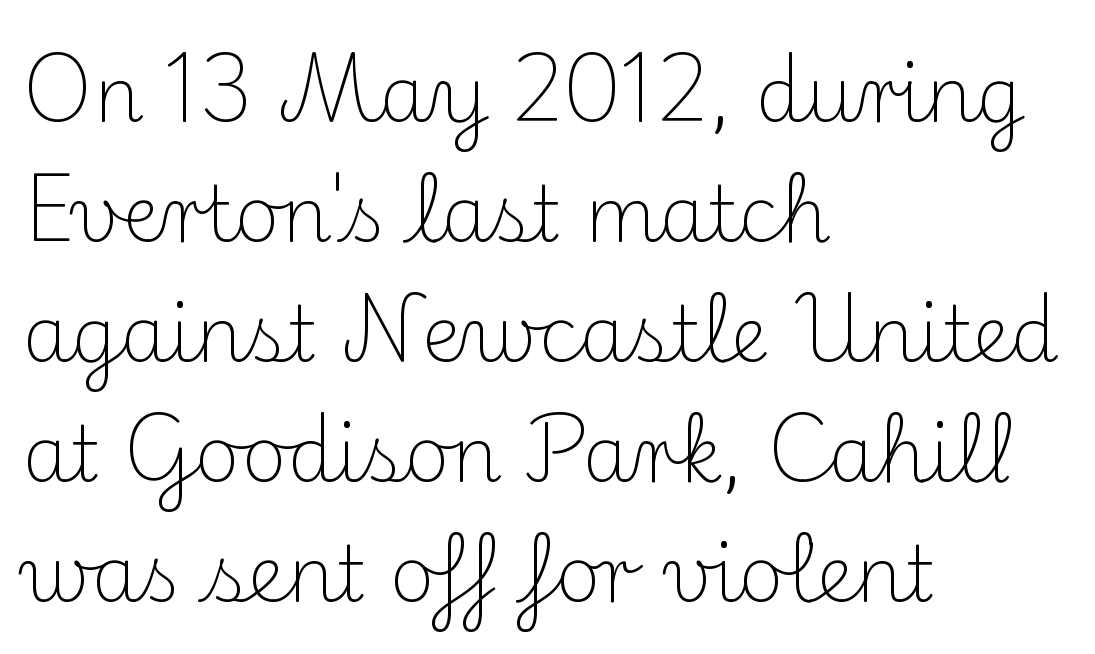
The image shows 77 px light serif type, upright; set left-aligned, normal line spacing (1.56x), normal letter spacing, not underlined; medium stroke contrast and a small x-height.
